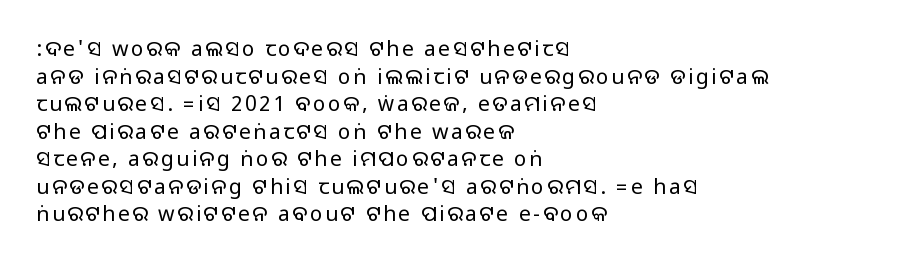
The image shows 21 px text type, upright; set left-aligned, normal line spacing (1.31x), not underlined.
